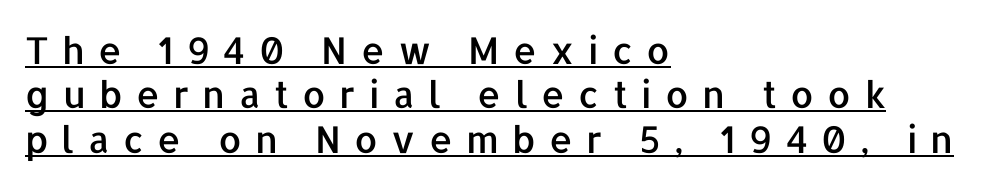
The image shows 37 px sans-serif type, upright; set left-aligned, line spacing 1.2x, unusually wide letter spacing (+0.36 em), underlined; low stroke contrast and a medium x-height.
